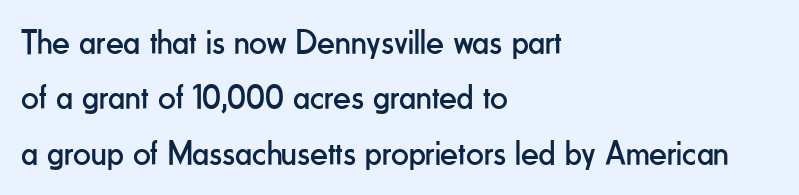
Q: Is the text bold? A: No.
Q: Is the text italic (slanted)? A: No, it is upright.
Q: Is the typeface a serif or a sans-serif typeface? A: Sans-serif.
Q: Is the text underlined? A: No.
Q: How is the paragraph aligned? A: Left-aligned.
Q: Is the spacing between letters normal or unusually wide? A: Normal.
Q: Is the spacing between lines tight, normal or loose? A: Normal.
Q: Width (condensed, normal, or wide)? A: Condensed.
Q: Stroke contrast? A: Low.
Q: x-height? A: Small.
Q: Monospaced? A: No.
